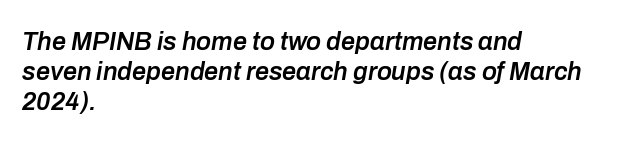
The setting favours the left margin, as ordinary paragraphs usually do. Nothing unusual about the tracking: characters are spaced as the font intends. Rule under the text: the space is simply empty. What weight is shown? A semibold, between regular and bold. The font's italic variant was chosen for this text.
